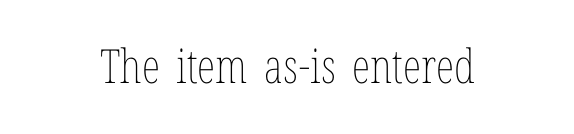
Q: Is the text bold? A: No.
Q: Is the text italic (slanted)? A: No, it is upright.
Q: Is the text underlined? A: No.
Q: How is the paragraph aligned? A: Centered.
Q: Is the spacing between letters normal or unusually wide? A: Normal.
Q: Width (condensed, normal, or wide)? A: Condensed.
Q: Stroke contrast? A: Low.
Q: x-height? A: Medium.
Q: Monospaced? A: No.
